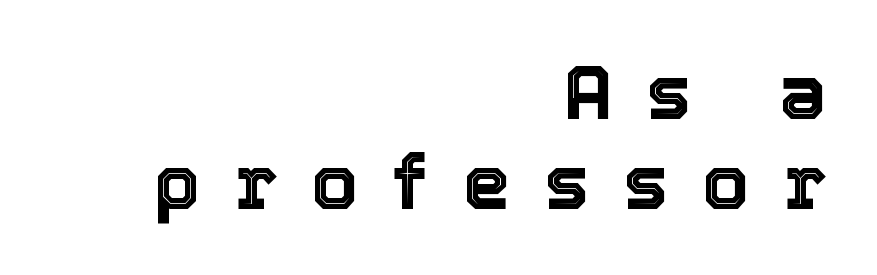
The image shows 76 px text type, upright; set right-aligned, line spacing 1.18x, unusually wide letter spacing (+0.44 em), not underlined; a medium x-height.
